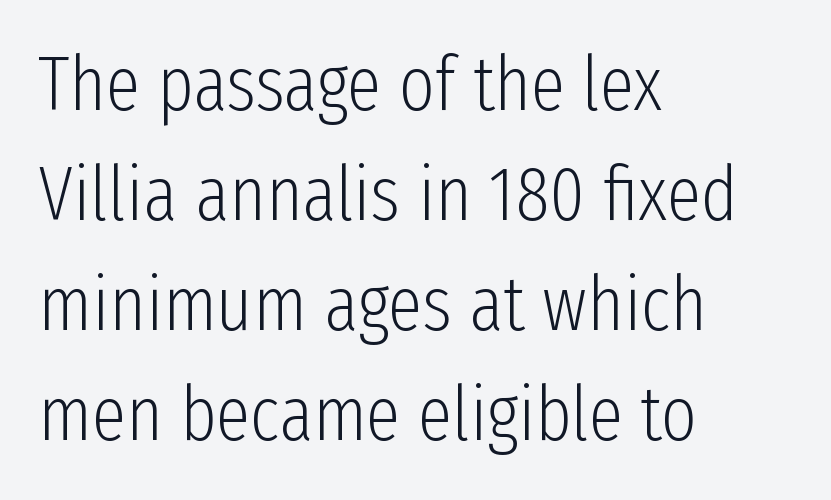
Q: Is the text bold? A: No.
Q: Is the text italic (slanted)? A: No, it is upright.
Q: Is the typeface a serif or a sans-serif typeface? A: Sans-serif.
Q: Is the text underlined? A: No.
Q: How is the paragraph aligned? A: Left-aligned.
Q: Is the spacing between letters normal or unusually wide? A: Normal.
Q: Is the spacing between lines tight, normal or loose? A: Normal.
Q: Width (condensed, normal, or wide)? A: Condensed.
Q: Stroke contrast? A: Low.
Q: x-height? A: Medium.
Q: Monospaced? A: No.
